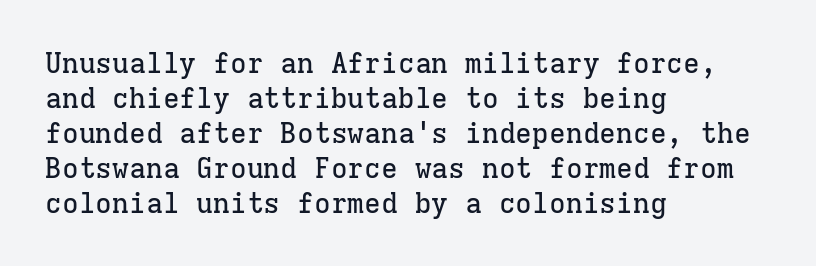
The image shows 28 px serif type, upright, monospaced; set left-aligned, normal line spacing (1.25x), normal letter spacing, not underlined; low stroke contrast and a medium x-height.
